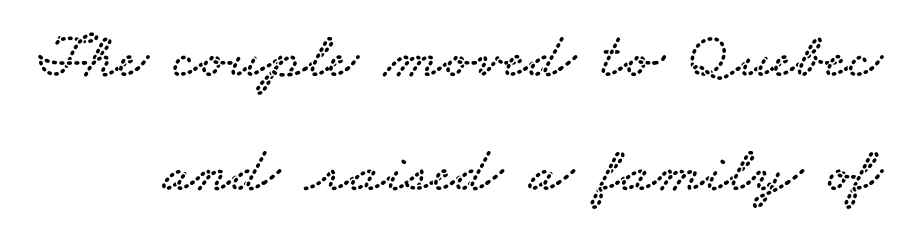
The image shows 65 px wide serif type; set line spacing 1.76x, normal letter spacing, not underlined; low stroke contrast and a small x-height.
